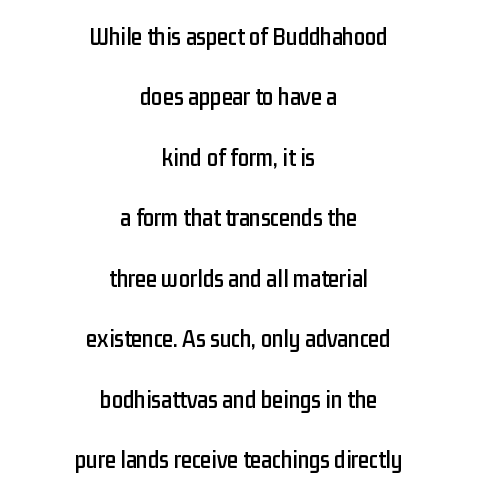
The image shows 25 px text type, upright; set centered, loose line spacing (2.42x), normal letter spacing, not underlined.
